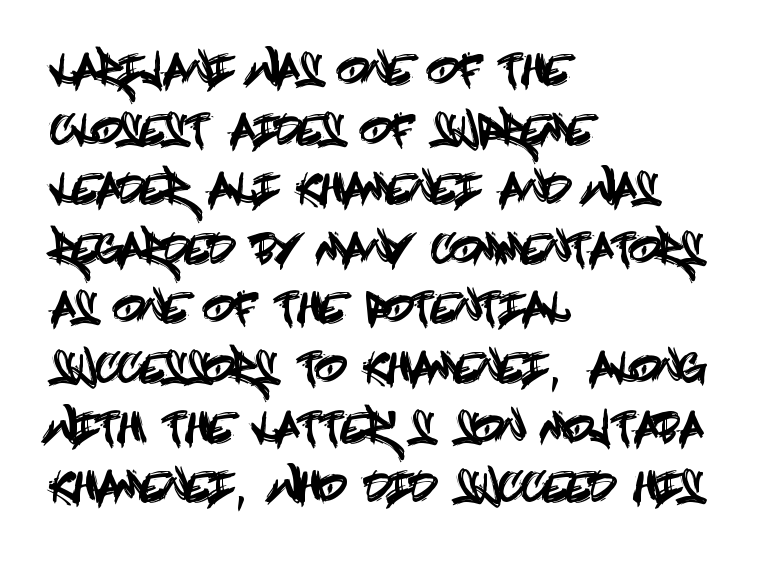
{"serif": "no", "width": "condensed", "x_height": "large", "underline": "no", "align": "left", "line_spacing": "normal", "line_spacing_ratio": 1.49, "letter_spacing": "normal", "letter_spacing_em": 0.0, "glyph_px": 40}
